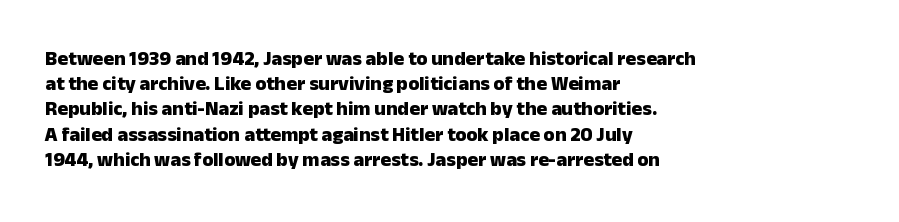
Q: Is the text bold? A: Yes.
Q: Is the text italic (slanted)? A: No, it is upright.
Q: Is the text underlined? A: No.
Q: How is the paragraph aligned? A: Left-aligned.
Q: Is the spacing between letters normal or unusually wide? A: Normal.
Q: Is the spacing between lines tight, normal or loose? A: Normal.
